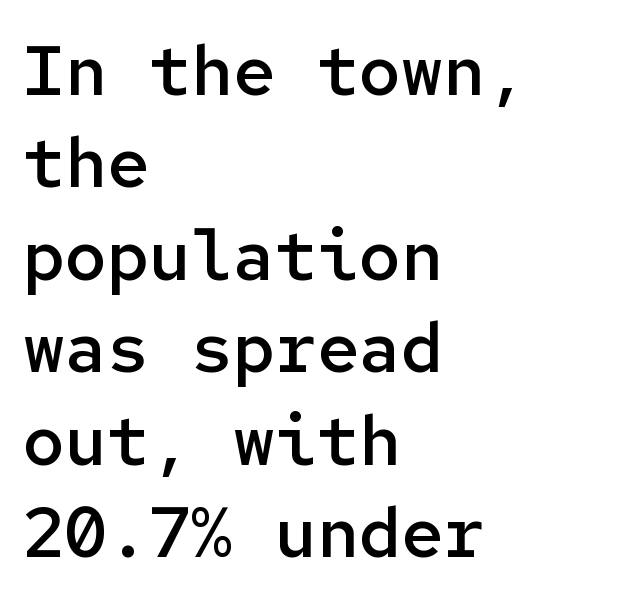
{"serif": "no", "italic": "no", "bold": "semi", "weight": "semibold", "width": "normal", "stroke_contrast": "low", "x_height": "medium", "monospaced": "yes", "underline": "no", "align": "left", "line_spacing": "normal", "line_spacing_ratio": 1.32, "letter_spacing": "normal", "letter_spacing_em": 0.0, "glyph_px": 70}
